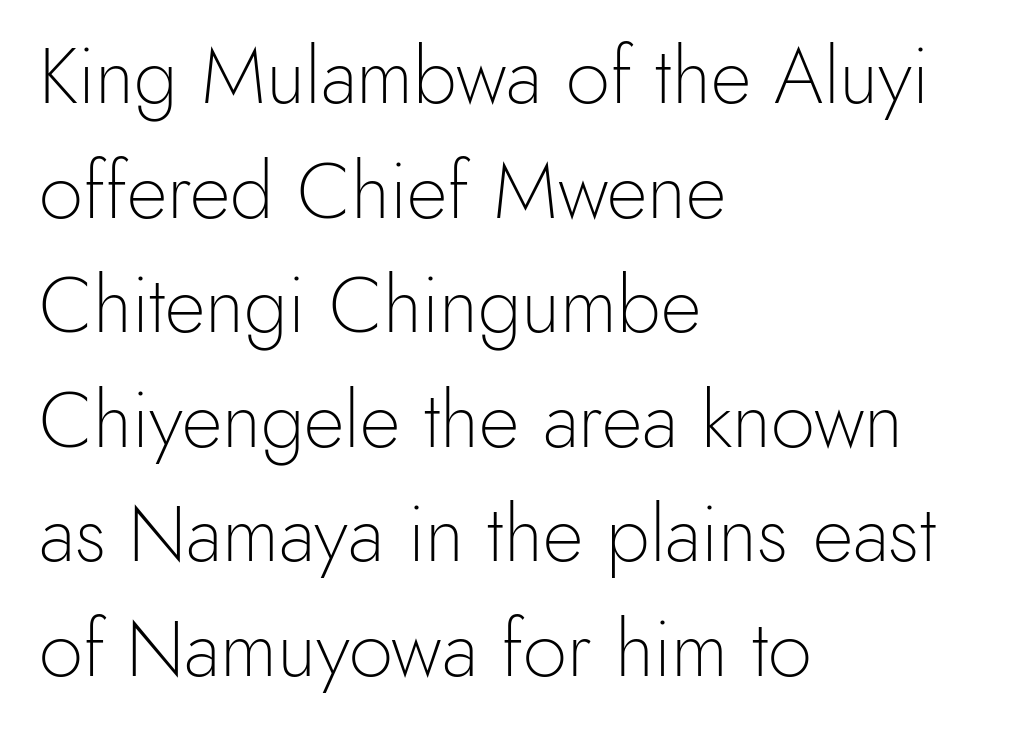
{"serif": "no", "italic": "no", "bold": "no", "weight": "light", "width": "normal", "x_height": "small", "monospaced": "no", "underline": "no", "align": "left", "line_spacing": "normal", "line_spacing_ratio": 1.45, "letter_spacing": "normal", "letter_spacing_em": 0.0, "glyph_px": 79}
